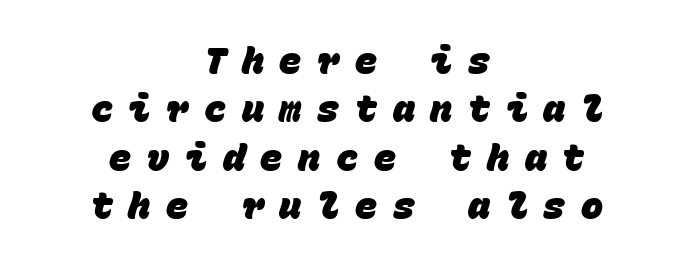
This sample has the even, mechanical cadence of fixed-width lettering. The paragraph shown floats in the horizontal middle. Substantial extra tracking has been applied to these lines. Chunky letters — that's bold for sure.
